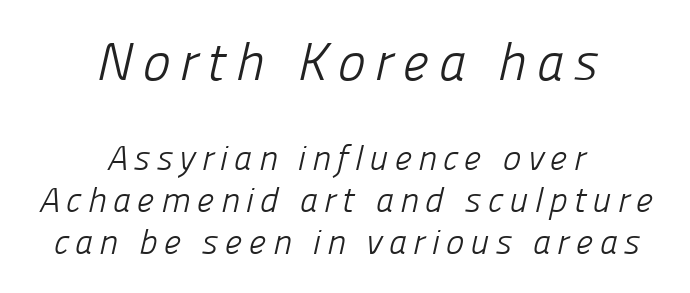
The image shows 53 px light sans-serif type; set centered, line spacing 1.21x, not underlined; the first (top) block is 1.51x larger; low stroke contrast and a medium x-height.
